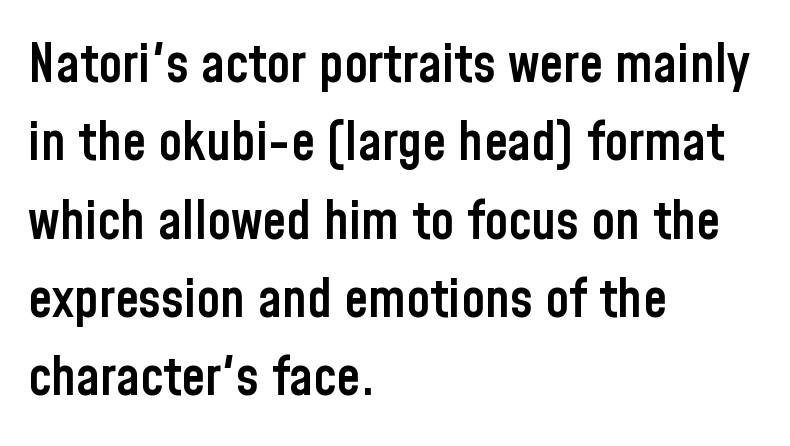
The image shows 54 px semibold, condensed sans-serif type, upright; set left-aligned, normal line spacing (1.45x), normal letter spacing, not underlined; low stroke contrast and a medium x-height.
